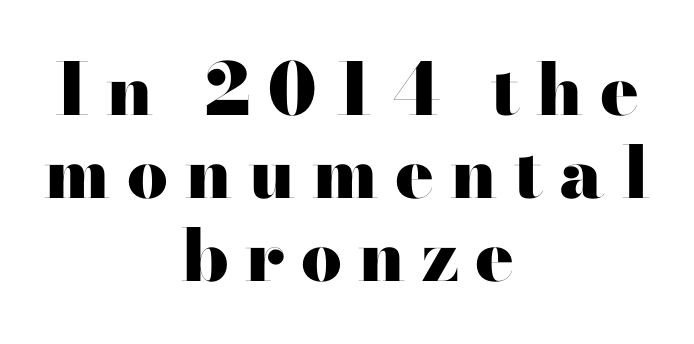
{"serif": "no", "italic": "no", "bold": "yes", "weight": "heavy", "width": "wide", "stroke_contrast": "high", "x_height": "small", "monospaced": "no", "underline": "no", "align": "center", "line_spacing": "tight", "line_spacing_ratio": 1.15, "letter_spacing": "wide", "letter_spacing_em": 0.23, "glyph_px": 72}
